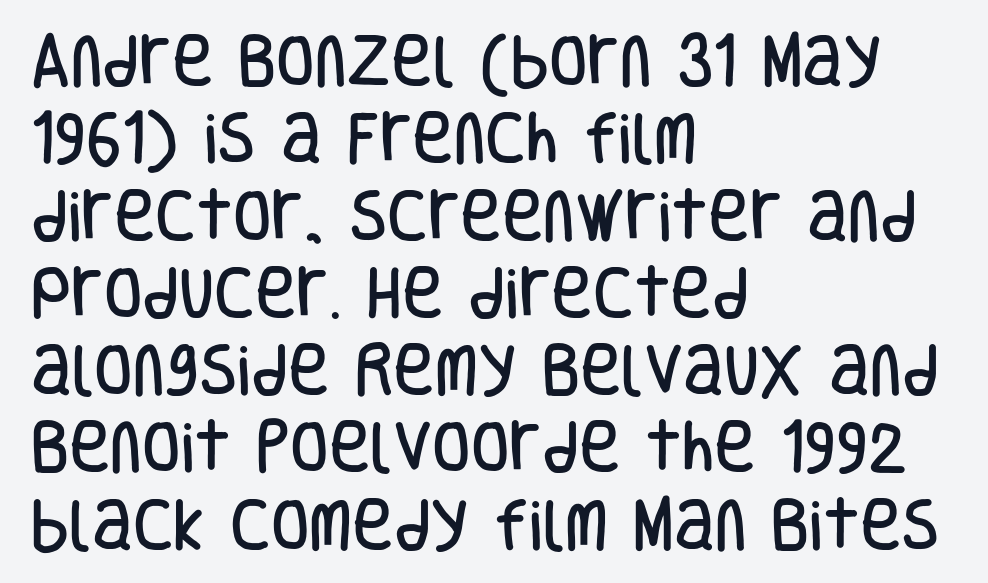
The image shows 56 px condensed sans-serif type, upright; set left-aligned, normal line spacing (1.38x), normal letter spacing, not underlined; low stroke contrast and a large x-height.
